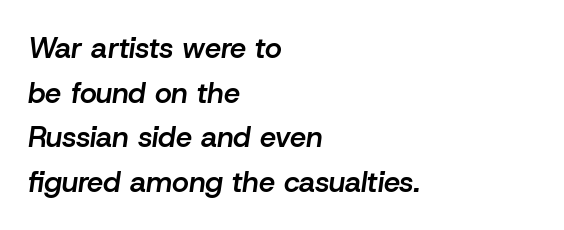
{"italic": "yes", "lean": "right", "slant_degrees": 8, "bold": "semi", "weight": "semibold", "width": "normal", "stroke_contrast": "low", "x_height": "medium", "monospaced": "no", "underline": "no", "align": "left", "line_spacing": "normal", "line_spacing_ratio": 1.54, "letter_spacing": "normal", "letter_spacing_em": 0.0, "glyph_px": 29}
